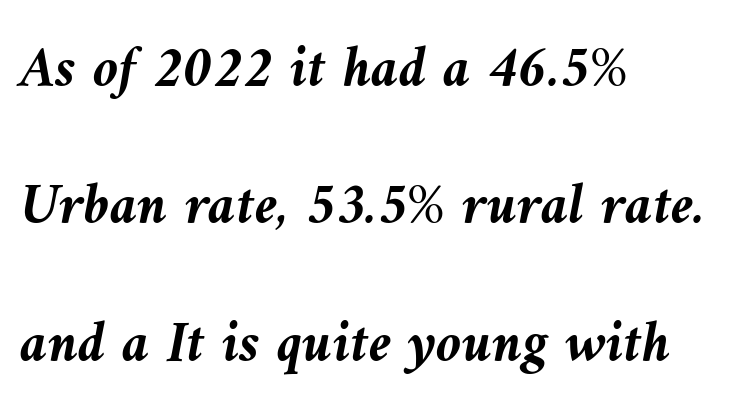
Q: Is the text bold? A: Yes.
Q: Is the text italic (slanted)? A: Yes, it leans left by about 10 degrees.
Q: Is the text underlined? A: No.
Q: How is the paragraph aligned? A: Left-aligned.
Q: Is the spacing between letters normal or unusually wide? A: Normal.
Q: Is the spacing between lines tight, normal or loose? A: Loose.
Q: Width (condensed, normal, or wide)? A: Normal.
Q: Stroke contrast? A: Medium.
Q: x-height? A: Medium.
Q: Monospaced? A: No.
